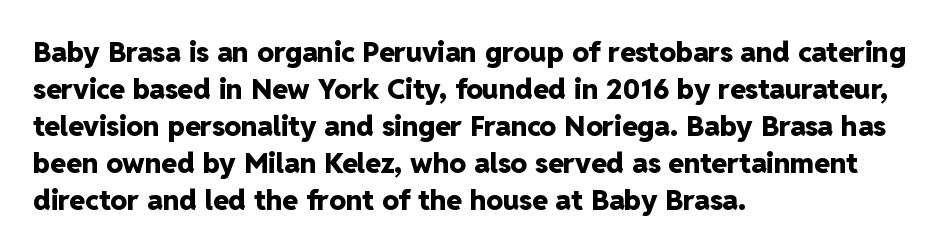
Q: Is the text bold? A: Yes.
Q: Is the text italic (slanted)? A: No, it is upright.
Q: Is the typeface a serif or a sans-serif typeface? A: Sans-serif.
Q: Is the text underlined? A: No.
Q: How is the paragraph aligned? A: Left-aligned.
Q: Is the spacing between letters normal or unusually wide? A: Normal.
Q: Is the spacing between lines tight, normal or loose? A: Normal.
Q: Width (condensed, normal, or wide)? A: Normal.
Q: Stroke contrast? A: Low.
Q: x-height? A: Medium.
Q: Monospaced? A: No.
